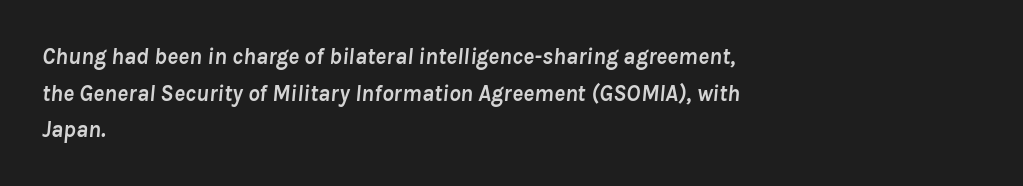
Q: Is the text bold? A: Yes.
Q: Is the text italic (slanted)? A: Yes, it leans right by about 8 degrees.
Q: Is the text underlined? A: No.
Q: How is the paragraph aligned? A: Left-aligned.
Q: Is the spacing between letters normal or unusually wide? A: Normal.
Q: Is the spacing between lines tight, normal or loose? A: Normal.
